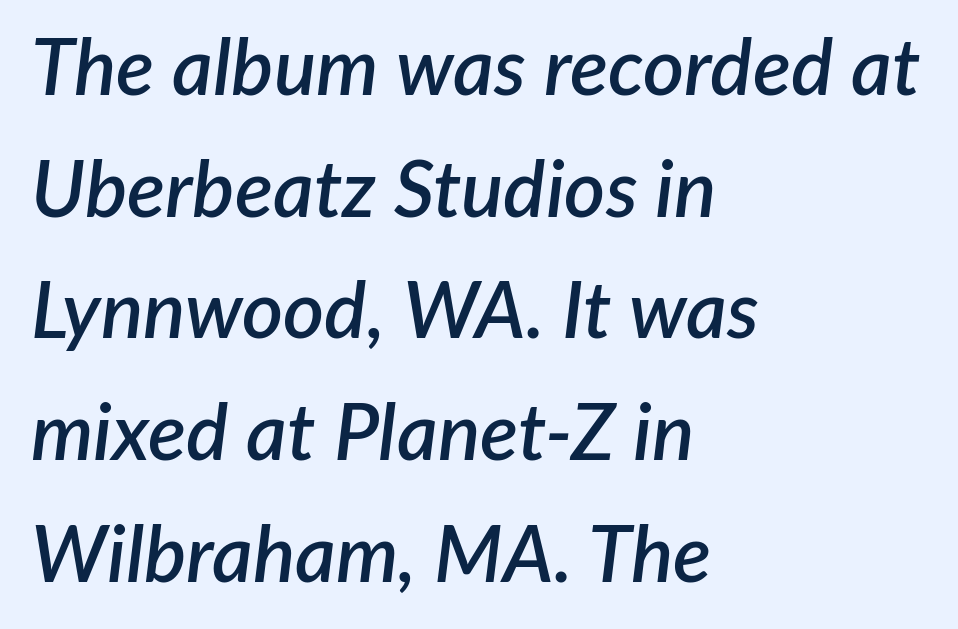
Underlining? Definitely not there. The letters sit at their default tracking, neither squeezed nor spread. Typographic density is moderately raised because the face is semibold. Casual observation: everything's shoved over to the left. The passage shown stacks its lines at a standard gap.
